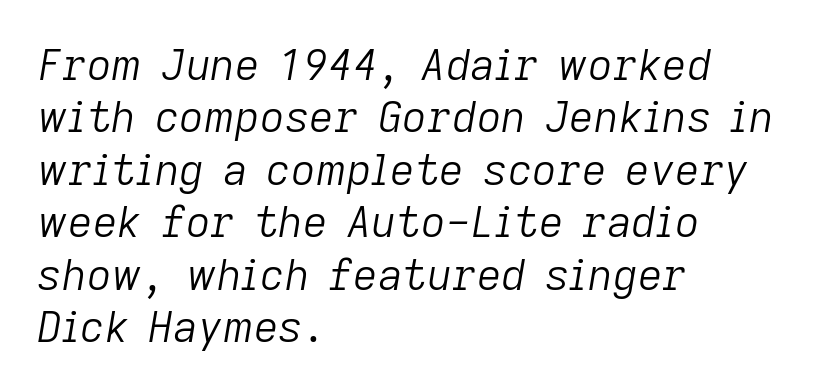
{"italic": "yes", "lean": "right", "slant_degrees": 9, "bold": "no", "weight": "light", "width": "normal", "stroke_contrast": "low", "x_height": "medium", "monospaced": "no", "underline": "no", "align": "left", "line_spacing_ratio": 1.22, "letter_spacing": "normal", "letter_spacing_em": 0.0, "glyph_px": 43}
